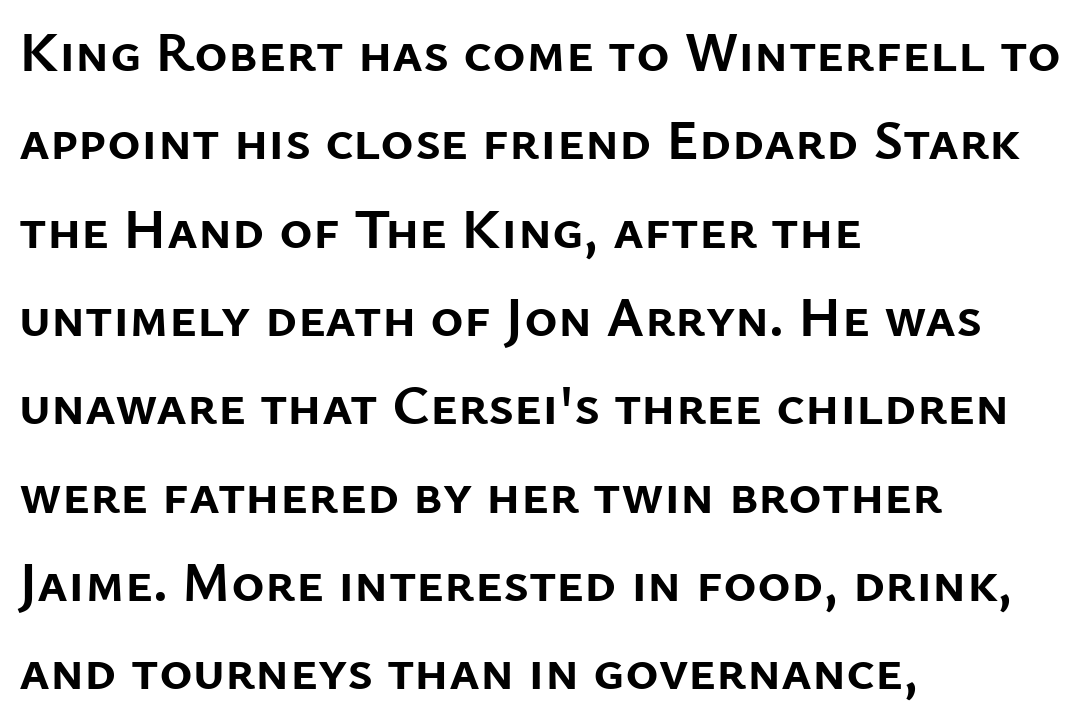
{"serif": "no", "italic": "no", "bold": "yes", "weight": "semibold", "width": "normal", "stroke_contrast": "low", "x_height": "medium", "monospaced": "no", "underline": "no", "align": "left", "line_spacing": "normal", "line_spacing_ratio": 1.55, "letter_spacing": "normal", "letter_spacing_em": 0.0, "glyph_px": 57}
